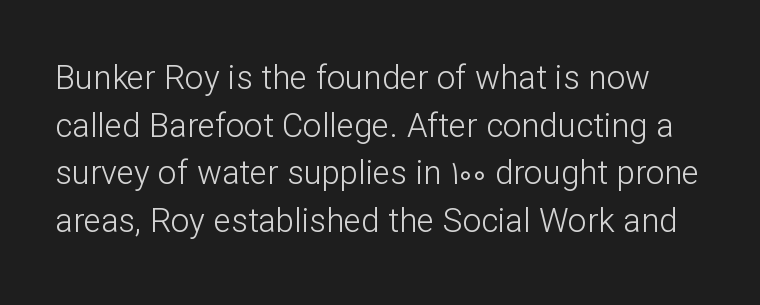
{"serif": "no", "italic": "no", "bold": "no", "weight": "light", "width": "normal", "stroke_contrast": "low", "x_height": "medium", "monospaced": "no", "underline": "no", "line_spacing": "normal", "line_spacing_ratio": 1.44, "letter_spacing": "normal", "letter_spacing_em": 0.0, "glyph_px": 33}
